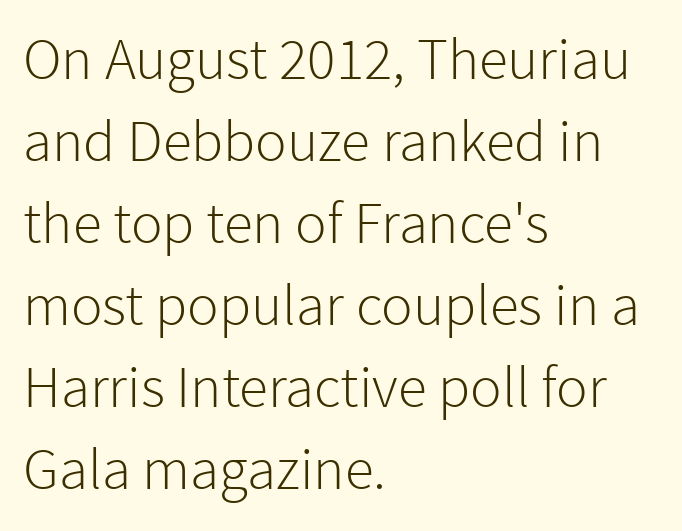
The image shows 59 px light sans-serif type, upright; set left-aligned, normal line spacing (1.39x), normal letter spacing, not underlined; low stroke contrast and a medium x-height.
